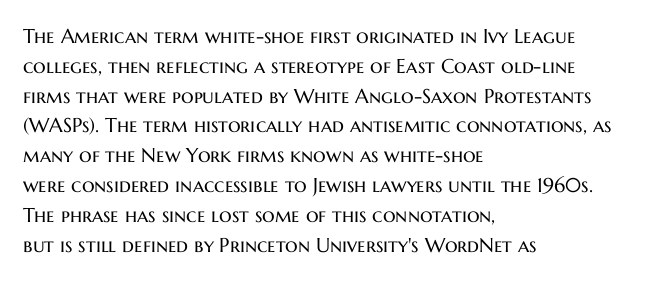
Rule under the text: the space is simply empty. Upright lettering throughout. This rendering leaves character spacing at its baseline value. If you drew a ruler down the left edge, every line would touch it. Is there much room between lines? A standard amount, neither cramped nor airy. This reads as an unemphasized weight, regular at the heaviest.
